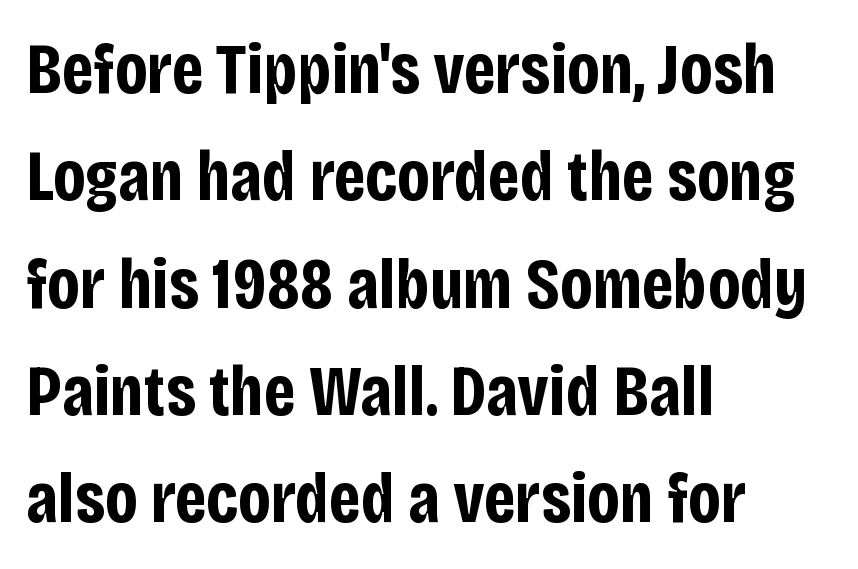
The image shows 72 px bold, condensed sans-serif type, upright; set left-aligned, normal line spacing (1.49x), normal letter spacing, not underlined; low stroke contrast and a large x-height.
